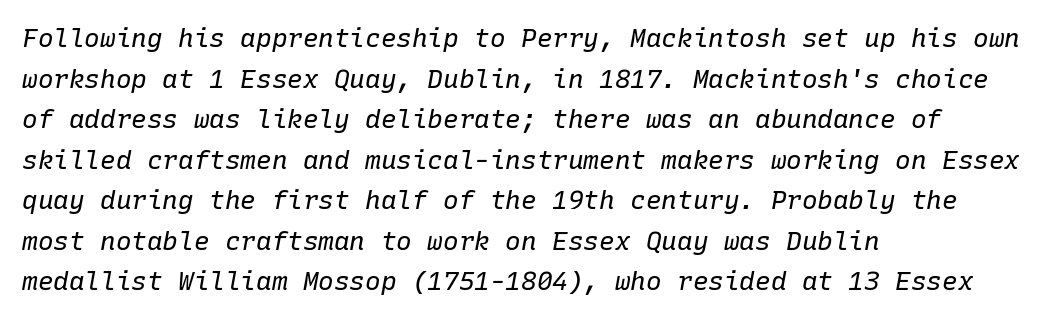
Rows of type keep a routine distance in the vertical direction. The glyphs are unaccompanied by any horizontal stroke below them. An italicized treatment has been applied to the whole sample. Is the block centered? No — it sits flush against the left margin. Honestly, the letter spacing is just normal — you wouldn't notice it.
